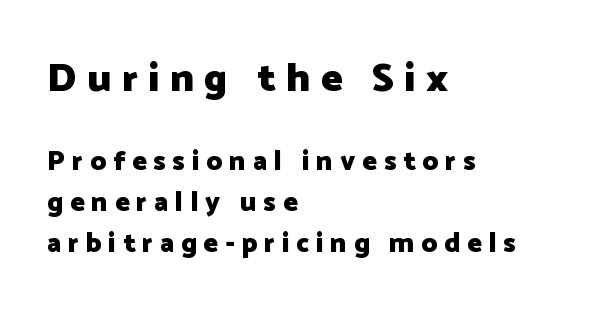
Q: Is the text bold? A: Yes.
Q: Is the text italic (slanted)? A: No, it is upright.
Q: Is the typeface a serif or a sans-serif typeface? A: Sans-serif.
Q: Is the text underlined? A: No.
Q: How is the paragraph aligned? A: Left-aligned.
Q: Is the spacing between letters normal or unusually wide? A: Unusually wide.
Q: Is the spacing between lines tight, normal or loose? A: Normal.
Q: Which block of text is set in a larger size, the first (top) or the second (bottom)? A: The first (top) one.
Q: Width (condensed, normal, or wide)? A: Normal.
Q: Stroke contrast? A: Low.
Q: x-height? A: Medium.
Q: Monospaced? A: No.
